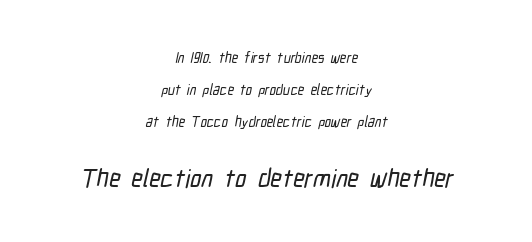
Tracking value appears to be zero — textbook default spacing. If you folded the block vertically in half, each line would mirror itself in length. Line spacing here is loose. The more generous point size was reserved for the lower chunk. Descenders are the only things crossing below the line.
